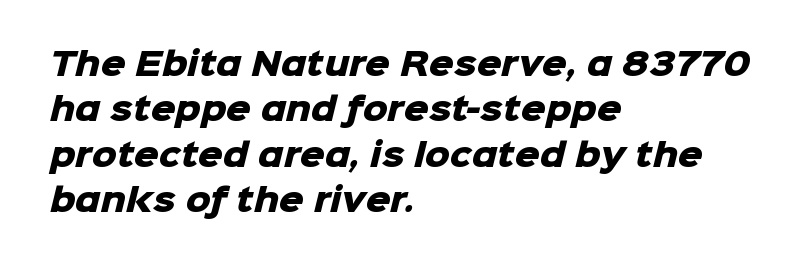
The image shows 31 px heavy sans-serif type; set left-aligned, normal line spacing (1.46x), normal letter spacing, not underlined; low stroke contrast and a medium x-height.
